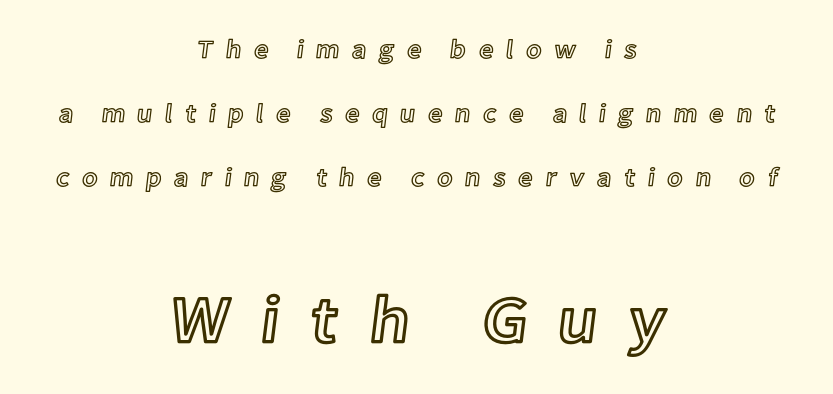
{"width": "normal", "x_height": "medium", "monospaced": "no", "underline": "no", "align": "center", "line_spacing": "loose", "line_spacing_ratio": 2.47, "letter_spacing": "wide", "letter_spacing_em": 0.46, "larger_block": "second", "size_ratio": 2.54, "glyph_px": 66}
